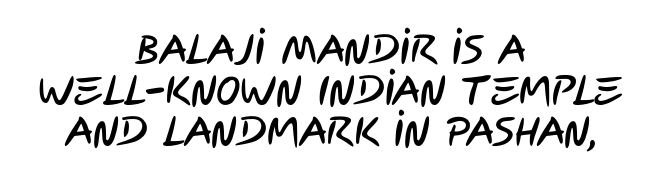
Q: Is the typeface a serif or a sans-serif typeface? A: Sans-serif.
Q: Is the text underlined? A: No.
Q: How is the paragraph aligned? A: Centered.
Q: Is the spacing between letters normal or unusually wide? A: Normal.
Q: Is the spacing between lines tight, normal or loose? A: Tight.
Q: Width (condensed, normal, or wide)? A: Condensed.
Q: Stroke contrast? A: Low.
Q: x-height? A: Large.
Q: Monospaced? A: No.
